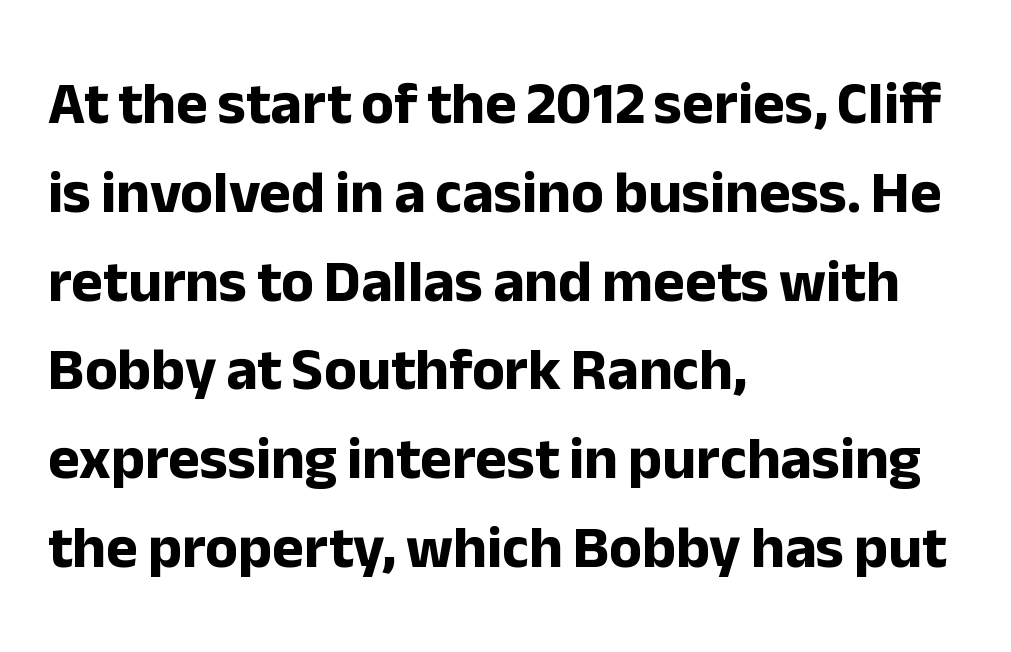
{"serif": "no", "italic": "no", "bold": "yes", "weight": "bold", "width": "normal", "stroke_contrast": "low", "x_height": "medium", "monospaced": "no", "underline": "no", "align": "left", "line_spacing": "normal", "line_spacing_ratio": 1.48, "letter_spacing": "normal", "letter_spacing_em": 0.0, "glyph_px": 60}
